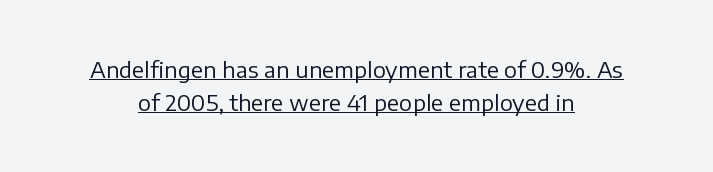
On a weight scale, this lands at 450 or below. There is no visible air inserted between adjacent glyphs. Posture: upright roman. Looks like someone drew a line under every word here. The rendering positions every line midway between the sides. The passage shown stacks its lines at a standard gap.
